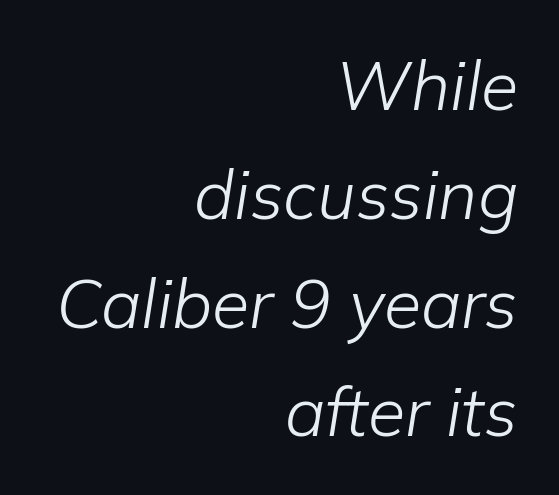
Q: Is the text bold? A: No.
Q: Is the text italic (slanted)? A: Yes, it leans right by about 9 degrees.
Q: Is the text underlined? A: No.
Q: How is the paragraph aligned? A: Right-aligned.
Q: Is the spacing between letters normal or unusually wide? A: Normal.
Q: Is the spacing between lines tight, normal or loose? A: Normal.
Q: Width (condensed, normal, or wide)? A: Normal.
Q: Stroke contrast? A: Low.
Q: x-height? A: Medium.
Q: Monospaced? A: No.
